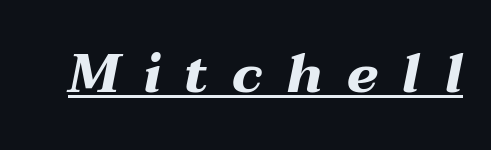
{"italic": "yes", "lean": "right", "slant_degrees": 12, "bold": "yes", "weight": "heavy", "width": "wide", "stroke_contrast": "medium", "x_height": "medium", "monospaced": "no", "underline": "yes", "letter_spacing": "wide", "letter_spacing_em": 0.44, "glyph_px": 53}
